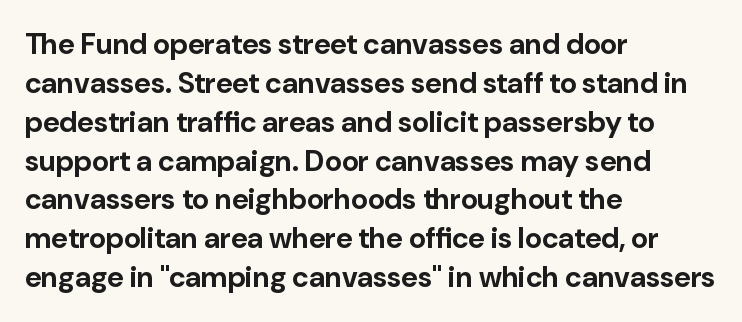
The image shows 29 px bold sans-serif type, upright; set left-aligned, normal line spacing (1.34x), normal letter spacing, not underlined; low stroke contrast and a medium x-height.
